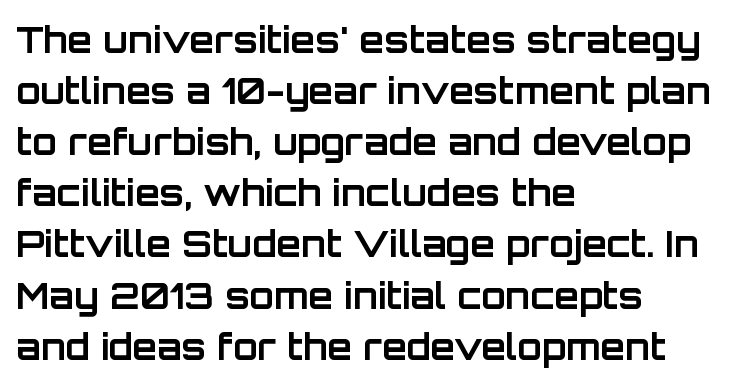
Q: Is the text bold? A: Yes.
Q: Is the text italic (slanted)? A: No, it is upright.
Q: Is the typeface a serif or a sans-serif typeface? A: Sans-serif.
Q: Is the text underlined? A: No.
Q: How is the paragraph aligned? A: Left-aligned.
Q: Is the spacing between letters normal or unusually wide? A: Normal.
Q: Is the spacing between lines tight, normal or loose? A: Normal.
Q: Width (condensed, normal, or wide)? A: Normal.
Q: Stroke contrast? A: Low.
Q: x-height? A: Large.
Q: Monospaced? A: No.
